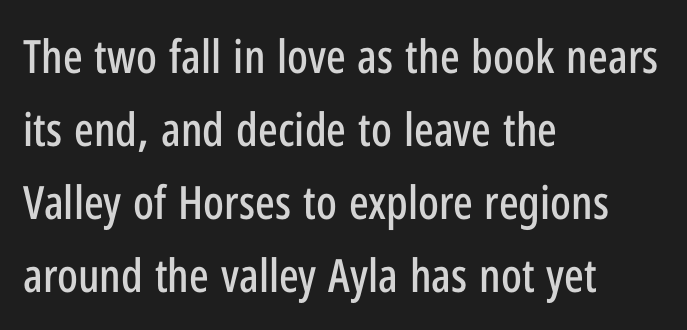
{"serif": "no", "italic": "no", "width": "condensed", "stroke_contrast": "low", "x_height": "medium", "monospaced": "no", "underline": "no", "align": "left", "line_spacing": "normal", "line_spacing_ratio": 1.59, "letter_spacing": "normal", "letter_spacing_em": 0.0, "glyph_px": 46}
